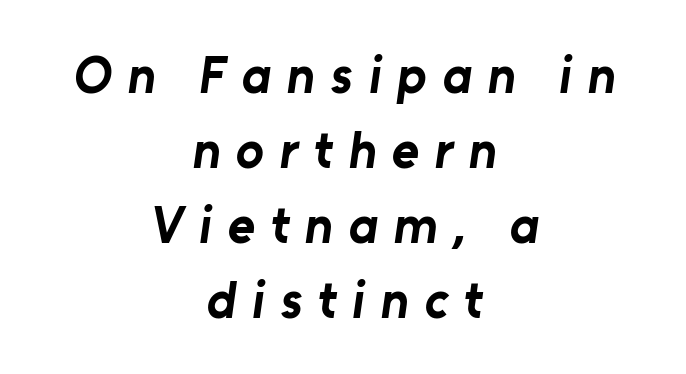
{"serif": "no", "bold": "yes", "weight": "bold", "width": "normal", "stroke_contrast": "low", "x_height": "medium", "monospaced": "no", "underline": "no", "align": "center", "line_spacing": "normal", "line_spacing_ratio": 1.44, "letter_spacing": "wide", "letter_spacing_em": 0.3, "glyph_px": 52}
